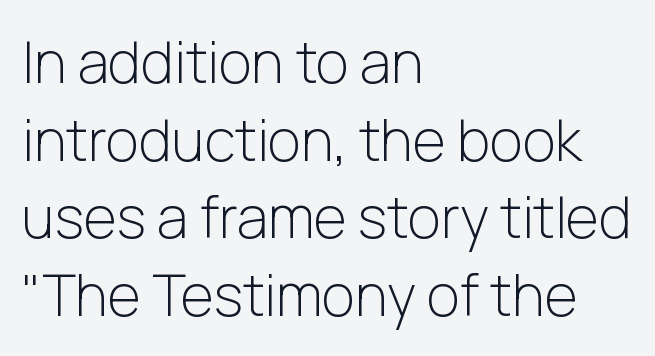
Q: Is the text bold? A: No.
Q: Is the text italic (slanted)? A: No, it is upright.
Q: Is the typeface a serif or a sans-serif typeface? A: Sans-serif.
Q: Is the text underlined? A: No.
Q: How is the paragraph aligned? A: Left-aligned.
Q: Is the spacing between letters normal or unusually wide? A: Normal.
Q: Is the spacing between lines tight, normal or loose? A: Normal.
Q: Width (condensed, normal, or wide)? A: Normal.
Q: Stroke contrast? A: Low.
Q: x-height? A: Medium.
Q: Monospaced? A: No.
